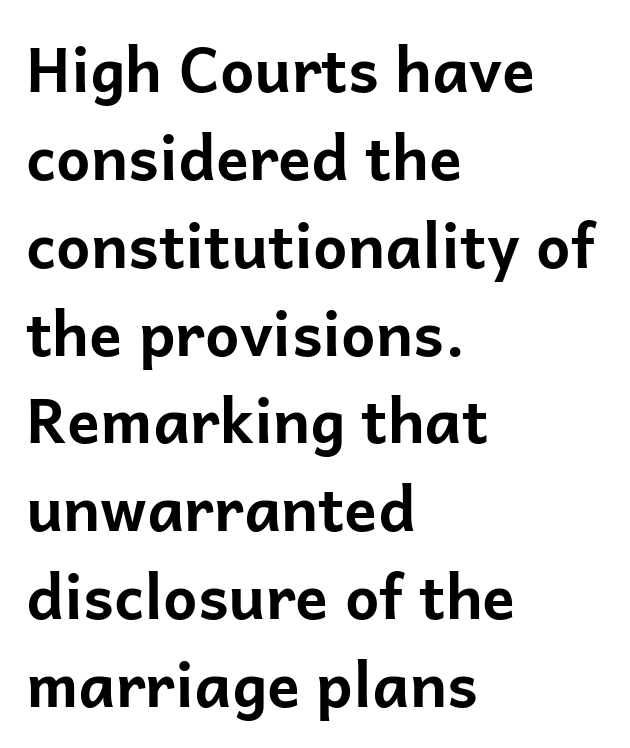
Q: Is the text bold? A: Yes.
Q: Is the text italic (slanted)? A: No, it is upright.
Q: Is the typeface a serif or a sans-serif typeface? A: Sans-serif.
Q: Is the text underlined? A: No.
Q: How is the paragraph aligned? A: Left-aligned.
Q: Is the spacing between letters normal or unusually wide? A: Normal.
Q: Is the spacing between lines tight, normal or loose? A: Normal.
Q: Width (condensed, normal, or wide)? A: Normal.
Q: Stroke contrast? A: Low.
Q: x-height? A: Medium.
Q: Monospaced? A: No.
